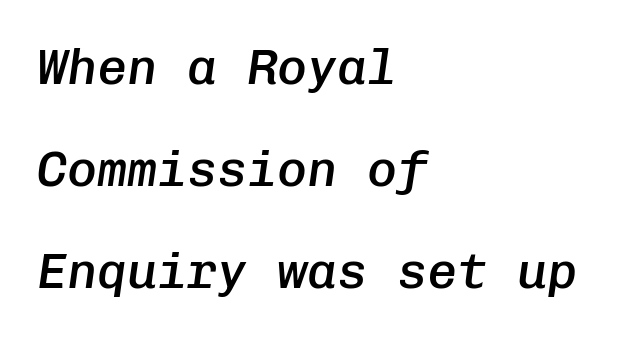
Q: Is the text bold? A: Semi-bold.
Q: Is the text italic (slanted)? A: Yes, it leans right by about 8 degrees.
Q: Is the text underlined? A: No.
Q: How is the paragraph aligned? A: Left-aligned.
Q: Is the spacing between letters normal or unusually wide? A: Normal.
Q: Is the spacing between lines tight, normal or loose? A: Loose.
Q: Width (condensed, normal, or wide)? A: Normal.
Q: Stroke contrast? A: Low.
Q: x-height? A: Medium.
Q: Monospaced? A: Yes.
